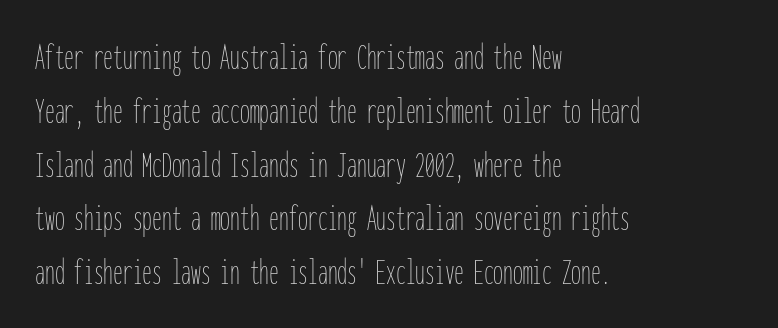
{"italic": "no", "bold": "no", "weight": "thin", "width": "condensed", "stroke_contrast": "low", "x_height": "medium", "monospaced": "yes", "underline": "no", "align": "left", "line_spacing": "normal", "line_spacing_ratio": 1.38, "letter_spacing": "normal", "letter_spacing_em": 0.0, "glyph_px": 39}
